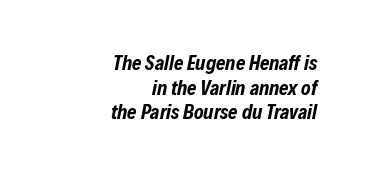
{"italic": "yes", "lean": "right", "slant_degrees": 12, "bold": "yes", "underline": "no", "align": "right", "line_spacing_ratio": 1.23, "letter_spacing": "normal", "letter_spacing_em": 0.0, "glyph_px": 20}
